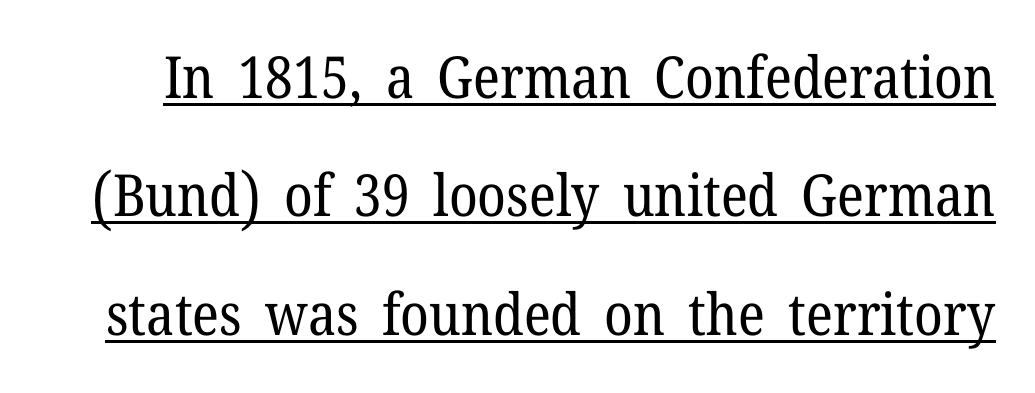
The passage shown stacks its lines with a broad gap. In terms of posture, this sample is upright. No letter is thick-stroked: the sample isn't bold. A typesetter would label this face a serif. The rendering uses natural spacing where letterforms have individual widths.
